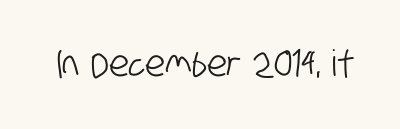
The rendering shows plain stroke endings on the letterforms — a sans-serif design. Does extra space separate the letters? No, they use regular spacing. The rendering uses natural spacing where letterforms have individual widths. Lines of text with bare space underneath.
